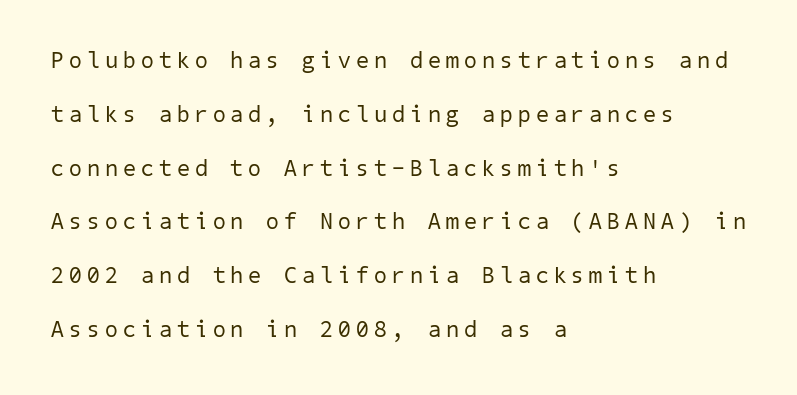
{"bold": "no", "underline": "no", "align": "left", "line_spacing": "loose", "line_spacing_ratio": 2.34, "letter_spacing": "wide", "letter_spacing_em": 0.23, "glyph_px": 23}
